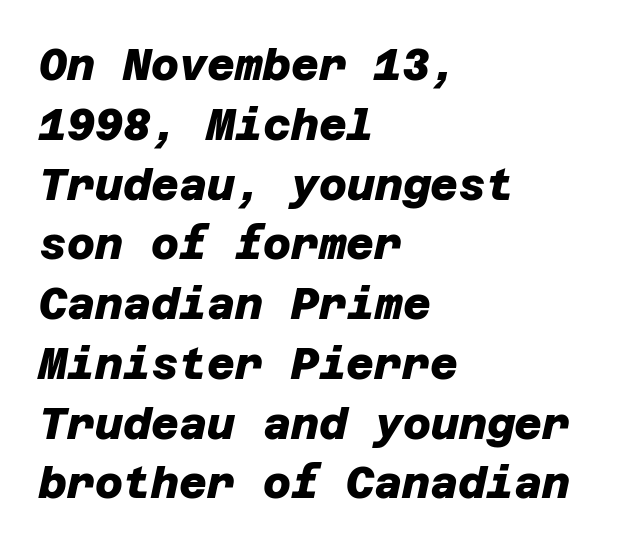
Q: Is the text bold? A: Yes.
Q: Is the typeface a serif or a sans-serif typeface? A: Sans-serif.
Q: Is the text underlined? A: No.
Q: How is the paragraph aligned? A: Left-aligned.
Q: Is the spacing between letters normal or unusually wide? A: Normal.
Q: Is the spacing between lines tight, normal or loose? A: Normal.
Q: Width (condensed, normal, or wide)? A: Normal.
Q: Stroke contrast? A: Low.
Q: x-height? A: Large.
